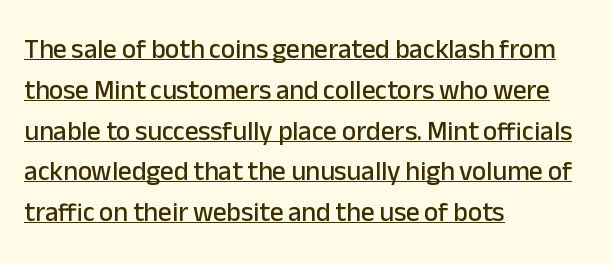
{"italic": "no", "underline": "yes", "align": "left", "line_spacing": "normal", "line_spacing_ratio": 1.51, "letter_spacing": "normal", "letter_spacing_em": 0.0, "glyph_px": 27}
